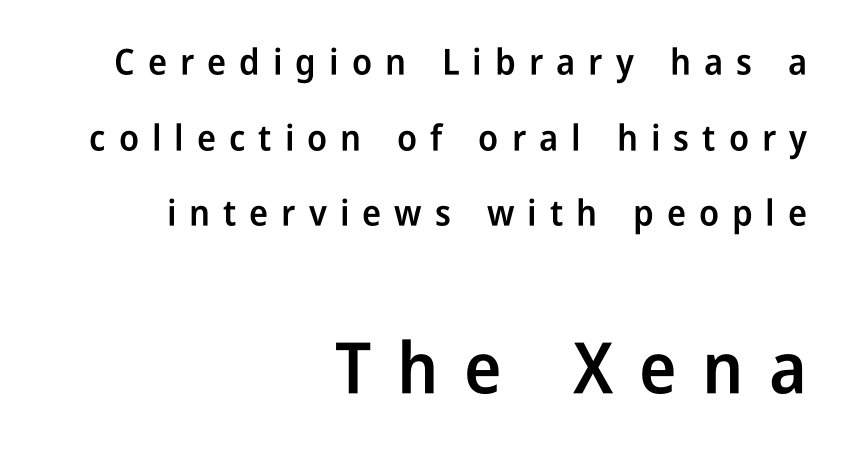
{"serif": "no", "italic": "no", "bold": "semi", "weight": "semibold", "width": "condensed", "stroke_contrast": "low", "x_height": "medium", "monospaced": "no", "underline": "no", "align": "right", "line_spacing": "loose", "line_spacing_ratio": 2.1, "letter_spacing": "wide", "letter_spacing_em": 0.36, "larger_block": "second", "size_ratio": 1.97, "glyph_px": 71}
